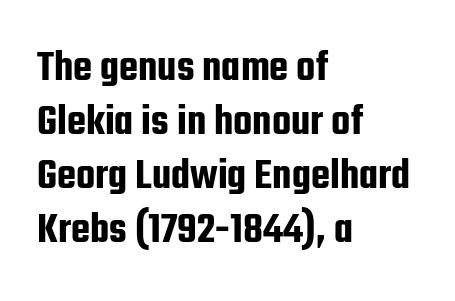
The image shows 44 px condensed sans-serif type, upright; set left-aligned, line spacing 1.23x, normal letter spacing, not underlined; low stroke contrast and a medium x-height.
